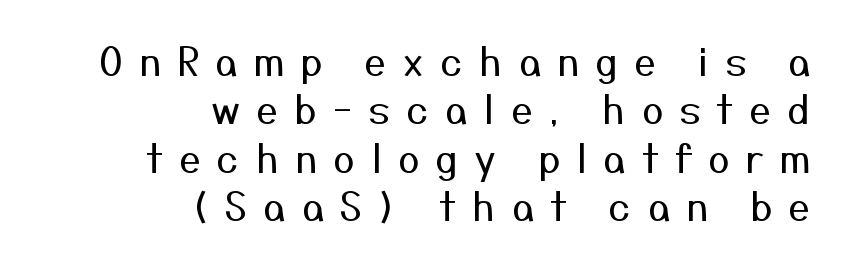
The image shows 39 px regular-weight sans-serif type, upright; set right-aligned, line spacing 1.24x, unusually wide letter spacing (+0.41 em), not underlined; medium stroke contrast and a medium x-height.
